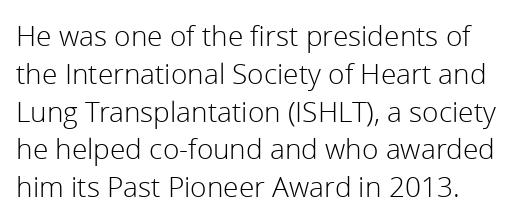
The image shows 28 px light sans-serif type, upright; set left-aligned, normal line spacing (1.35x), normal letter spacing, not underlined; low stroke contrast and a medium x-height.
